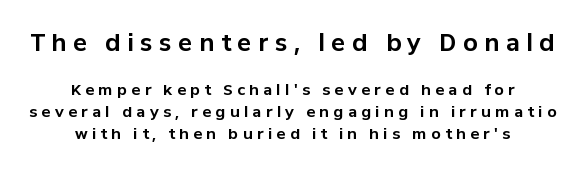
Alignment: centered. The string is rendered with underlining switched off. Heavy, bold letterforms. Caption: upper text group enlarged, lower text group reduced. Ascenders rise straight up at ninety degrees.
